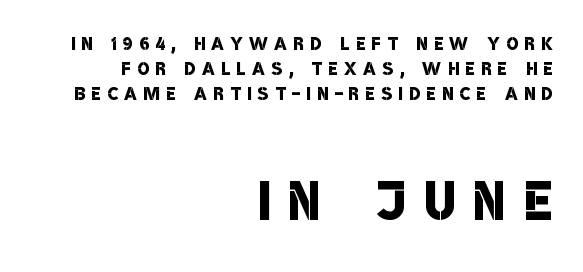
Q: Is the text bold? A: Semi-bold.
Q: Is the typeface a serif or a sans-serif typeface? A: Sans-serif.
Q: Is the text underlined? A: No.
Q: How is the paragraph aligned? A: Right-aligned.
Q: Is the spacing between letters normal or unusually wide? A: Unusually wide.
Q: Is the spacing between lines tight, normal or loose? A: Tight.
Q: Which block of text is set in a larger size, the first (top) or the second (bottom)? A: The second (bottom) one.
Q: Width (condensed, normal, or wide)? A: Condensed.
Q: Stroke contrast? A: Low.
Q: x-height? A: Large.
Q: Monospaced? A: No.
